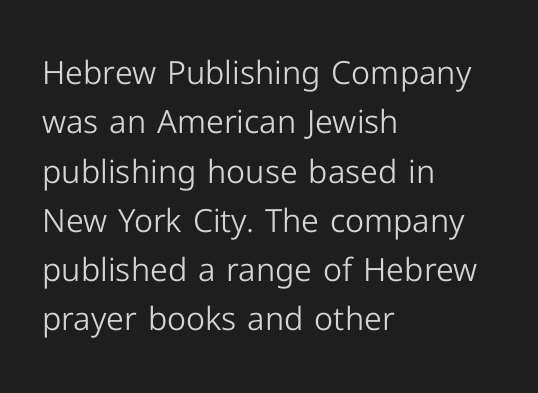
Q: Is the text bold? A: No.
Q: Is the text italic (slanted)? A: No, it is upright.
Q: Is the typeface a serif or a sans-serif typeface? A: Sans-serif.
Q: Is the text underlined? A: No.
Q: How is the paragraph aligned? A: Left-aligned.
Q: Is the spacing between letters normal or unusually wide? A: Normal.
Q: Is the spacing between lines tight, normal or loose? A: Normal.
Q: Width (condensed, normal, or wide)? A: Normal.
Q: Stroke contrast? A: Low.
Q: x-height? A: Medium.
Q: Monospaced? A: No.
